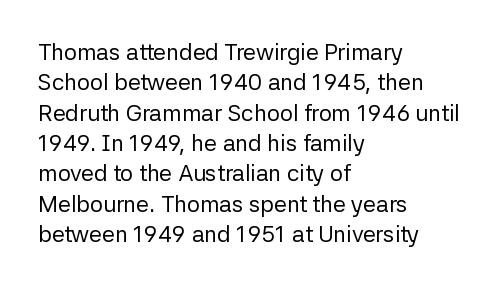
The image shows 23 px text type, upright; set left-aligned, normal line spacing (1.32x), normal letter spacing, not underlined.
